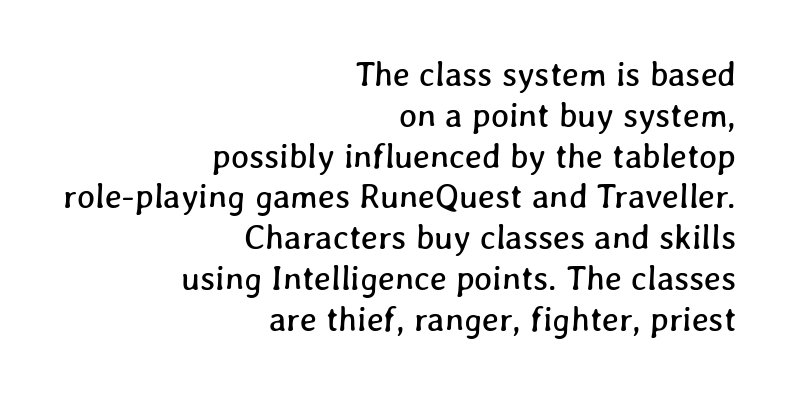
Think of a printed novel: that variable character pitch is what you see here. Is the block centered? No — it sits flush against the right margin. Check the space under the baseline: it is left empty. The type is set solid horizontally, with unmodified tracking.
